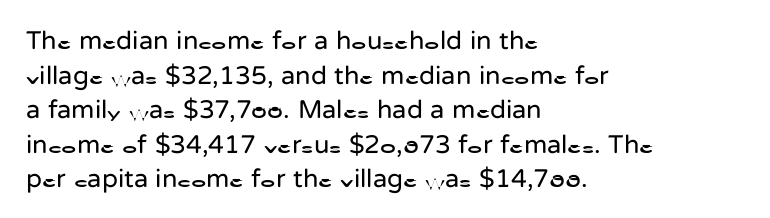
The image shows 26 px text type, upright; set left-aligned, normal line spacing (1.33x), normal letter spacing, not underlined.
